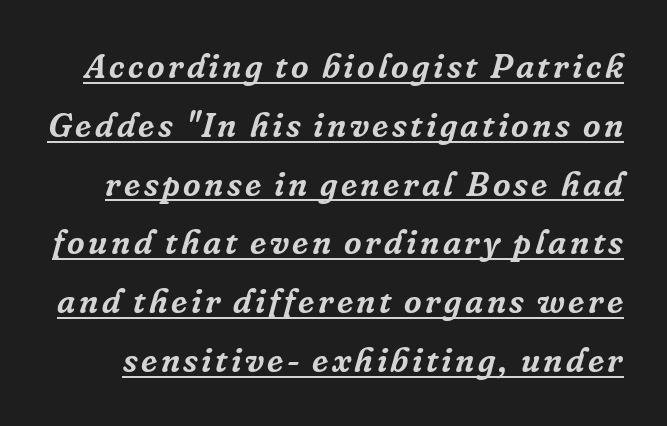
{"serif": "yes", "italic": "yes", "lean": "right", "slant_degrees": 16, "width": "normal", "stroke_contrast": "low", "x_height": "medium", "monospaced": "no", "underline": "yes", "line_spacing_ratio": 1.73, "glyph_px": 34}
